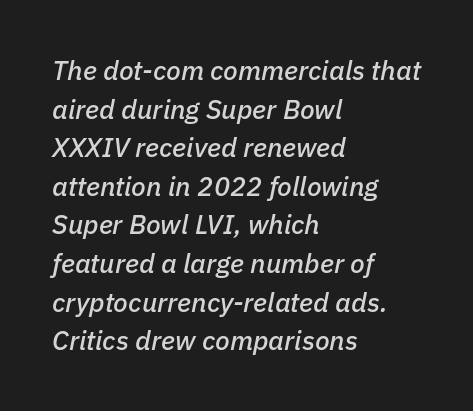
{"italic": "yes", "lean": "right", "slant_degrees": 11, "underline": "no", "align": "left", "line_spacing": "normal", "line_spacing_ratio": 1.43, "letter_spacing": "normal", "letter_spacing_em": 0.0, "glyph_px": 27}
